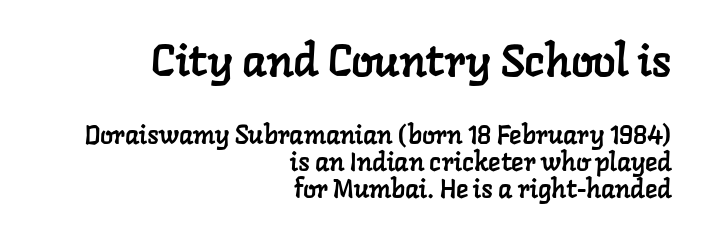
Q: Is the typeface a serif or a sans-serif typeface? A: Serif.
Q: Is the text underlined? A: No.
Q: How is the paragraph aligned? A: Right-aligned.
Q: Is the spacing between letters normal or unusually wide? A: Normal.
Q: Is the spacing between lines tight, normal or loose? A: Tight.
Q: Which block of text is set in a larger size, the first (top) or the second (bottom)? A: The first (top) one.
Q: Width (condensed, normal, or wide)? A: Normal.
Q: Stroke contrast? A: Low.
Q: x-height? A: Medium.
Q: Monospaced? A: No.
